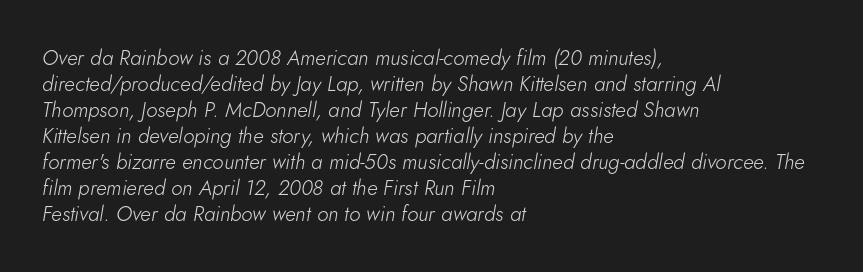
{"italic": "yes", "lean": "right", "slant_degrees": 5, "bold": "no", "underline": "no", "align": "left", "line_spacing_ratio": 1.24, "letter_spacing": "normal", "letter_spacing_em": 0.0, "glyph_px": 21}
